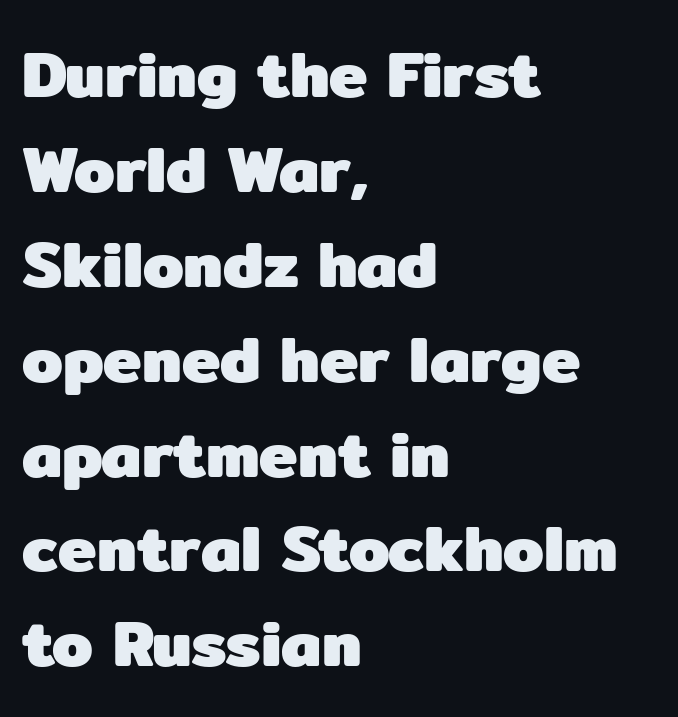
The image shows 65 px heavy sans-serif type, upright; set left-aligned, normal line spacing (1.46x), normal letter spacing, not underlined; low stroke contrast and a medium x-height.
